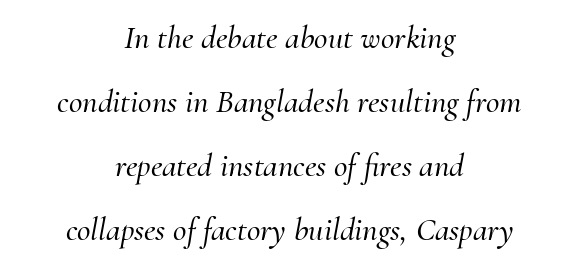
Q: Is the text italic (slanted)? A: Yes, it leans right by about 10 degrees.
Q: Is the typeface a serif or a sans-serif typeface? A: Serif.
Q: Is the text underlined? A: No.
Q: How is the paragraph aligned? A: Centered.
Q: Is the spacing between letters normal or unusually wide? A: Normal.
Q: Is the spacing between lines tight, normal or loose? A: Loose.
Q: Width (condensed, normal, or wide)? A: Normal.
Q: Stroke contrast? A: Medium.
Q: x-height? A: Small.
Q: Monospaced? A: No.
